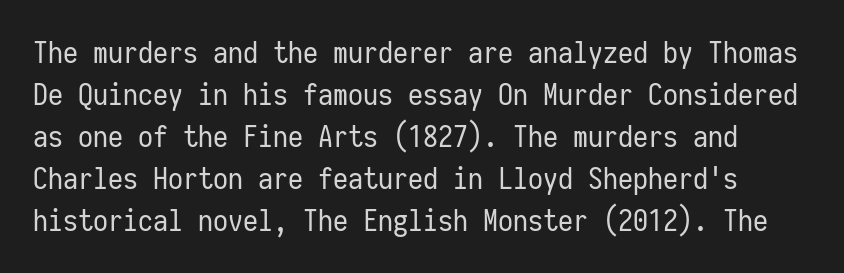
Descenders are the only things crossing below the line. In terms of letterspacing, this is plain default setting. Italic? Not at all — the glyphs are vertical. Each letter, wide or thin by design, is forced into the same width here.
